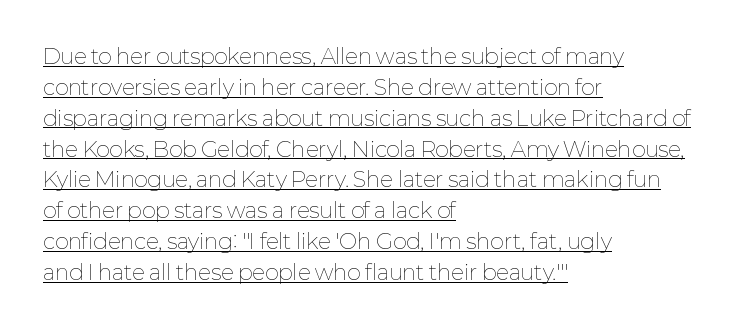
{"italic": "no", "bold": "no", "underline": "yes", "align": "left", "line_spacing": "normal", "line_spacing_ratio": 1.47, "letter_spacing": "normal", "letter_spacing_em": 0.0, "glyph_px": 21}
